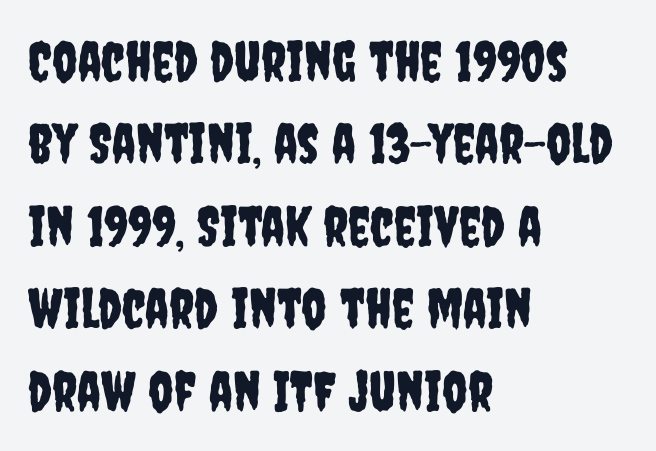
Posture: straight, roman, zero tilt. Line starts are locked; line ends wander. Each letter keeps its own natural width here, so spacing adapts to shape. Does extra space separate the letters? No, they use regular spacing. Is there much room between lines? A standard amount, neither cramped nor airy.
